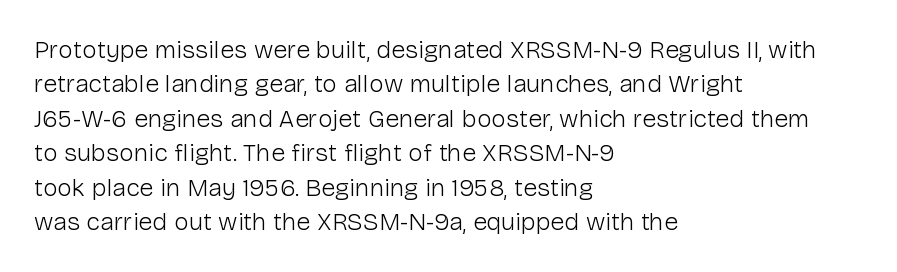
Spacing between characters is what you'd get straight out of the box. The passage shown is not underscored anywhere. The lines in this sample share a left origin and differ only in where they stop. The lines sit at an ordinary, default distance from one another. Is the type heavy? It reads as light-to-regular instead.
